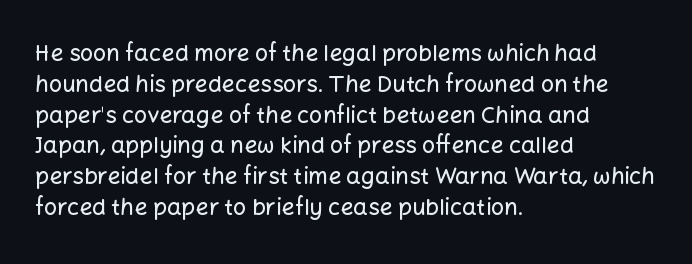
{"italic": "no", "underline": "no", "align": "left", "line_spacing": "normal", "line_spacing_ratio": 1.34, "letter_spacing": "normal", "letter_spacing_em": 0.0, "glyph_px": 23}
